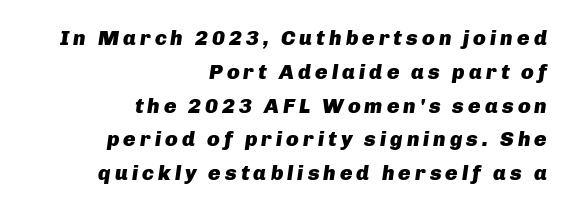
Q: Is the text bold? A: Yes.
Q: Is the text italic (slanted)? A: Yes, it leans right by about 8 degrees.
Q: Is the text underlined? A: No.
Q: How is the paragraph aligned? A: Right-aligned.
Q: Is the spacing between lines tight, normal or loose? A: Normal.
